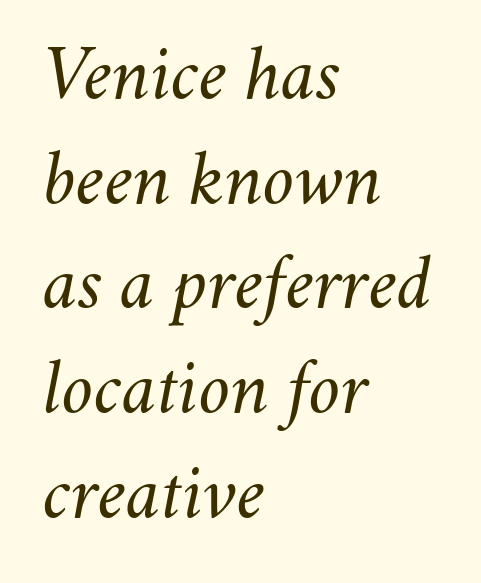
{"italic": "yes", "lean": "right", "slant_degrees": 11, "bold": "no", "weight": "regular", "width": "normal", "stroke_contrast": "medium", "x_height": "small", "monospaced": "no", "underline": "no", "align": "left", "line_spacing": "normal", "line_spacing_ratio": 1.36, "letter_spacing": "normal", "letter_spacing_em": 0.0, "glyph_px": 77}
